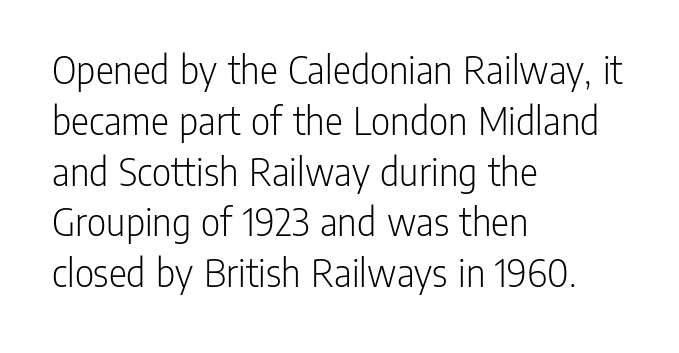
The letters stand straight up with perfectly vertical stems. Character widths vary here, with narrow letters taking less room than wide ones. Descender tails drop into unmarked territory. The paragraph has a hard left edge and a soft right edge. What kind of face is this? One without serifs — a sans.
